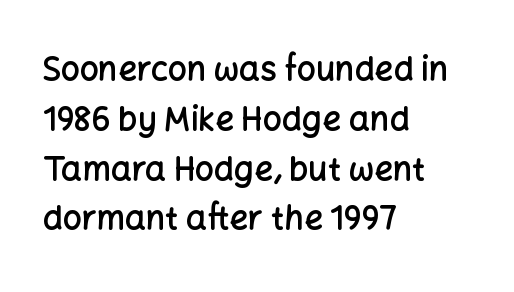
The image shows 33 px semibold sans-serif type, upright; set left-aligned, normal line spacing (1.51x), normal letter spacing, not underlined; low stroke contrast and a medium x-height.
